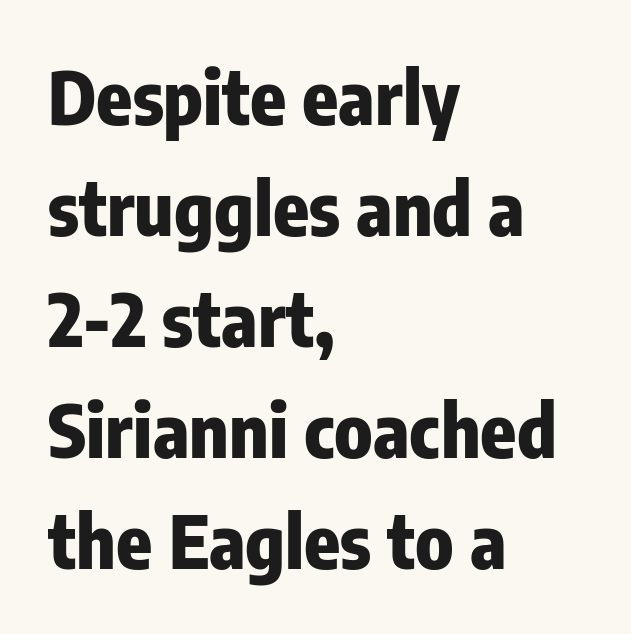
The image shows 74 px heavy, condensed sans-serif type, upright; set left-aligned, normal line spacing (1.5x), normal letter spacing, not underlined; low stroke contrast and a medium x-height.
